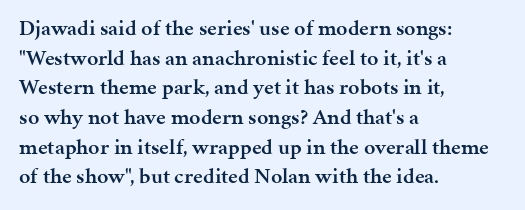
No word sits above an underline. Look at the stroke-to-counter ratio: somewhat heavy, a semibold. When letters stand straight like this, we call the style roman or upright. Observe the ordinary spacing: letters are neighbours, not strangers. The space between consecutive lines is moderate.
